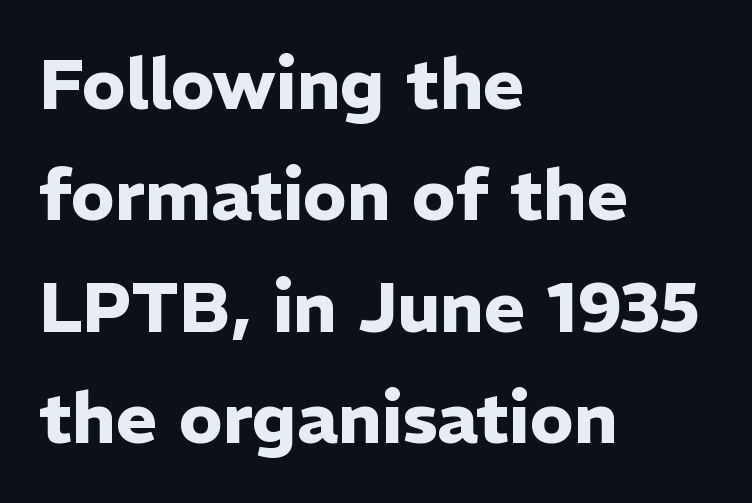
The image shows 71 px heavy sans-serif type, upright; set left-aligned, normal line spacing (1.57x), normal letter spacing, not underlined; low stroke contrast and a medium x-height.
